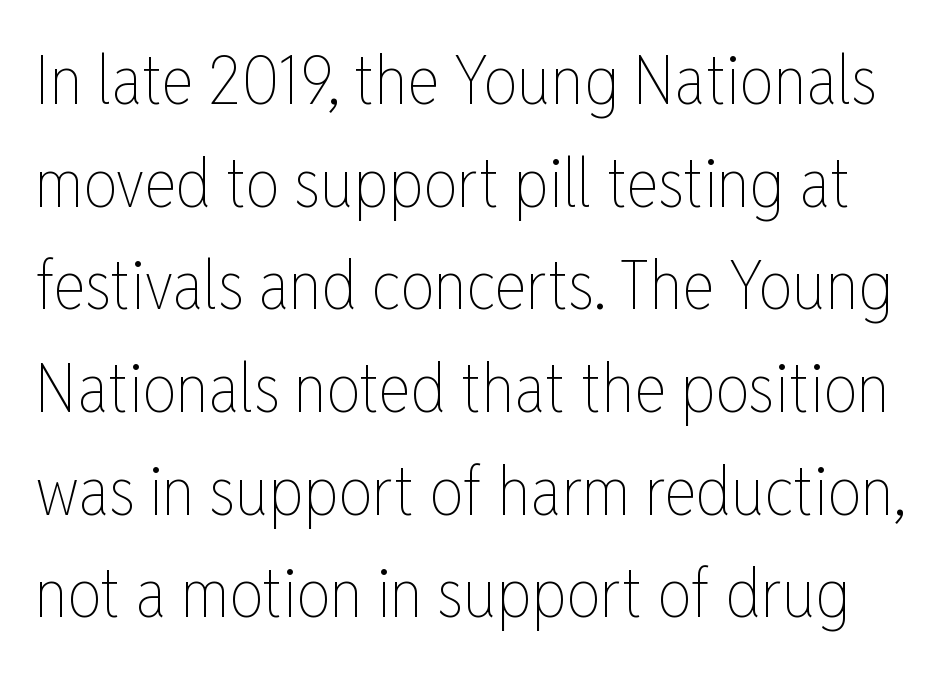
Q: Is the text bold? A: No.
Q: Is the text italic (slanted)? A: No, it is upright.
Q: Is the text underlined? A: No.
Q: Is the spacing between letters normal or unusually wide? A: Normal.
Q: Is the spacing between lines tight, normal or loose? A: Normal.
Q: Width (condensed, normal, or wide)? A: Condensed.
Q: Stroke contrast? A: Low.
Q: x-height? A: Medium.
Q: Monospaced? A: No.
